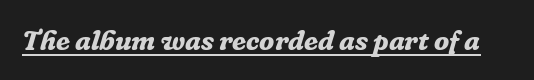
Q: Is the text bold? A: Yes.
Q: Is the text italic (slanted)? A: Yes, it leans right by about 16 degrees.
Q: Is the typeface a serif or a sans-serif typeface? A: Serif.
Q: Is the text underlined? A: Yes.
Q: Is the spacing between letters normal or unusually wide? A: Normal.
Q: Width (condensed, normal, or wide)? A: Normal.
Q: Stroke contrast? A: Low.
Q: x-height? A: Medium.
Q: Monospaced? A: No.
